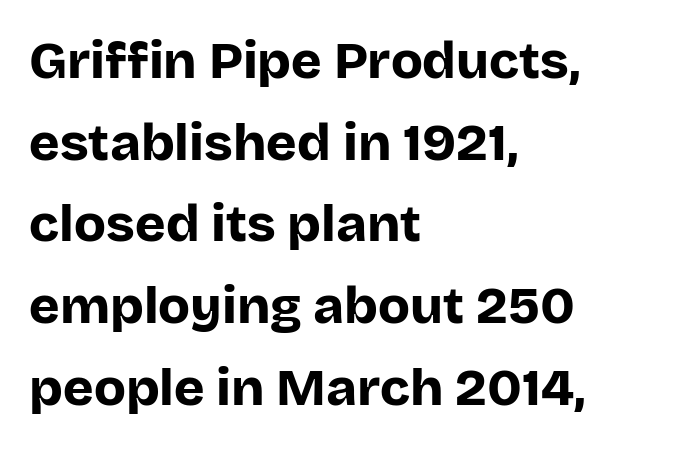
Q: Is the text bold? A: Yes.
Q: Is the text italic (slanted)? A: No, it is upright.
Q: Is the typeface a serif or a sans-serif typeface? A: Sans-serif.
Q: Is the text underlined? A: No.
Q: How is the paragraph aligned? A: Left-aligned.
Q: Is the spacing between letters normal or unusually wide? A: Normal.
Q: Is the spacing between lines tight, normal or loose? A: Normal.
Q: Width (condensed, normal, or wide)? A: Normal.
Q: Stroke contrast? A: Low.
Q: x-height? A: Large.
Q: Monospaced? A: No.
